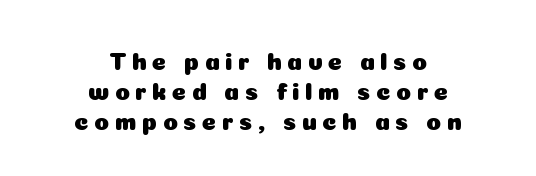
{"italic": "no", "underline": "no", "align": "center", "line_spacing_ratio": 1.24, "letter_spacing": "wide", "letter_spacing_em": 0.23, "glyph_px": 24}
